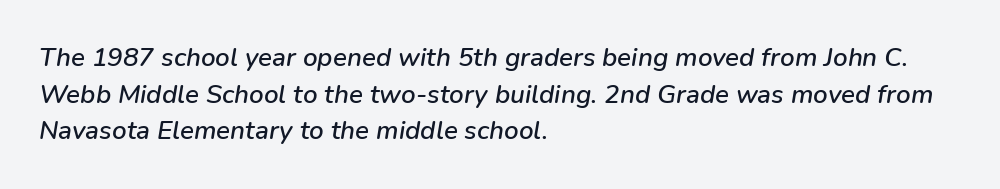
{"italic": "yes", "lean": "right", "slant_degrees": 9, "underline": "no", "align": "left", "line_spacing": "normal", "line_spacing_ratio": 1.41, "letter_spacing": "normal", "letter_spacing_em": 0.0, "glyph_px": 26}
